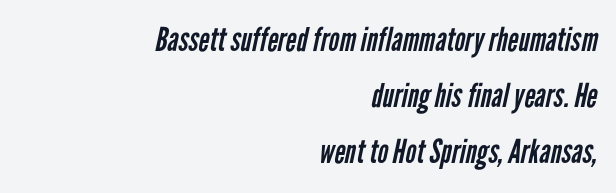
These lines are rendered in a variable-pitch font. This block has exactly the height ordinary leading produces. This is sans-serif lettering, the kind often seen on screens and signage. Is this a heavy cut? Hardly; it is regular or lighter. A typesetter would call this zero additional tracking.
